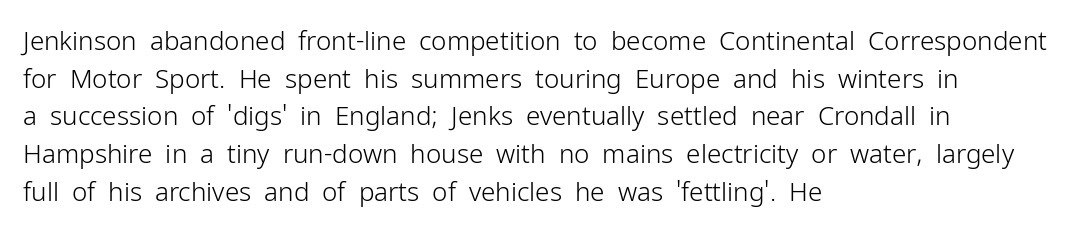
This sample is left-justified, so line endings fall wherever the words run out. Short note: letters normally spaced. These lines were composed using upright roman letters. Nothing heavy about these letters — not bold at all. The glyphs are unaccompanied by any horizontal stroke below them. Quick note: interline space is typical.
